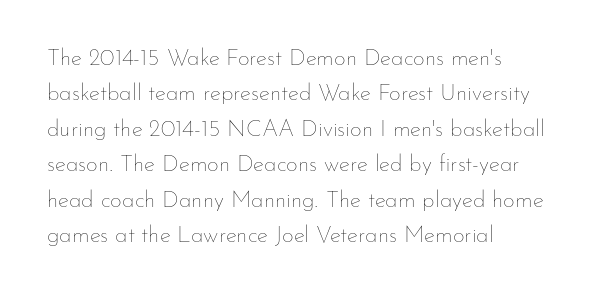
The image shows 23 px text type, upright; set left-aligned, normal line spacing (1.54x), normal letter spacing, not underlined.
